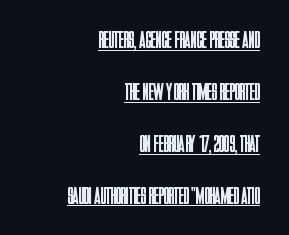
Line endings align vertically; line beginnings do not. This sample uses an upright cut, with every glyph sitting square on the baseline. A continuous stroke trails under the words, as in a hyperlink. The rendering uses a large line-height, opening up the rows.
